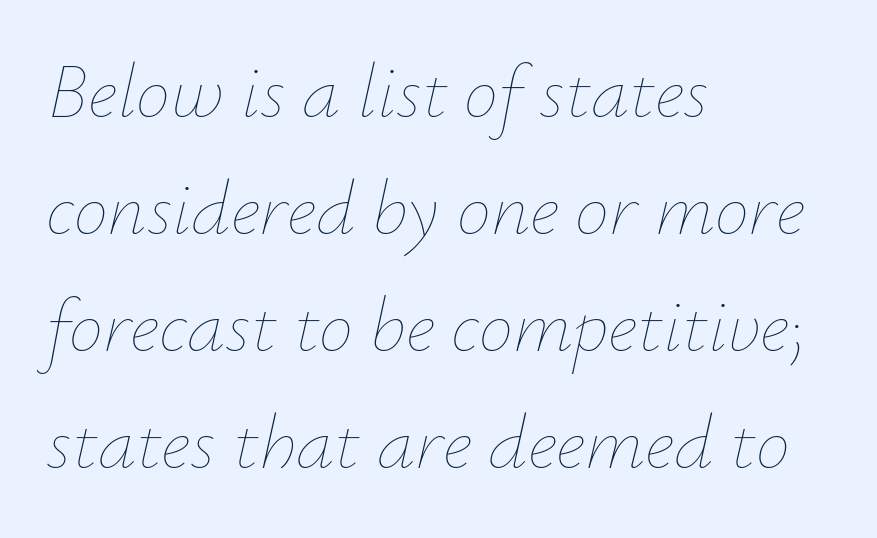
These lines are set flush left with a ragged right edge. Here the designer chose a conventional face with non-uniform glyph widths. The cut favours lightness, reaching ordinary text weight at its darkest. Anything drawn beneath the words? Only blank space.
